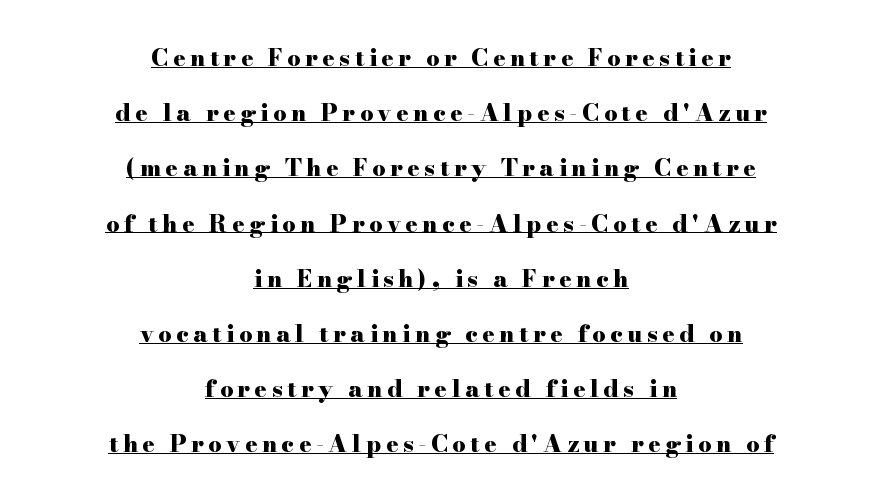
Q: Is the text bold? A: Yes.
Q: Is the text italic (slanted)? A: No, it is upright.
Q: Is the text underlined? A: Yes.
Q: How is the paragraph aligned? A: Centered.
Q: Is the spacing between letters normal or unusually wide? A: Unusually wide.
Q: Is the spacing between lines tight, normal or loose? A: Loose.
